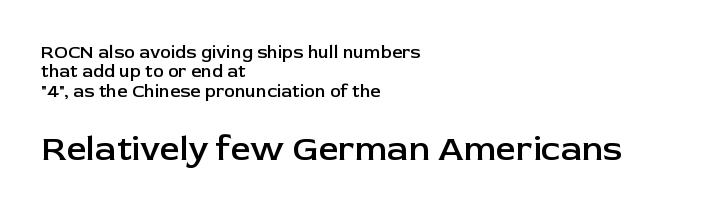
Q: Is the text bold? A: Semi-bold.
Q: Is the text italic (slanted)? A: No, it is upright.
Q: Is the typeface a serif or a sans-serif typeface? A: Sans-serif.
Q: Is the text underlined? A: No.
Q: How is the paragraph aligned? A: Left-aligned.
Q: Is the spacing between letters normal or unusually wide? A: Normal.
Q: Is the spacing between lines tight, normal or loose? A: Tight.
Q: Which block of text is set in a larger size, the first (top) or the second (bottom)? A: The second (bottom) one.
Q: Width (condensed, normal, or wide)? A: Normal.
Q: Stroke contrast? A: Low.
Q: x-height? A: Medium.
Q: Monospaced? A: No.
